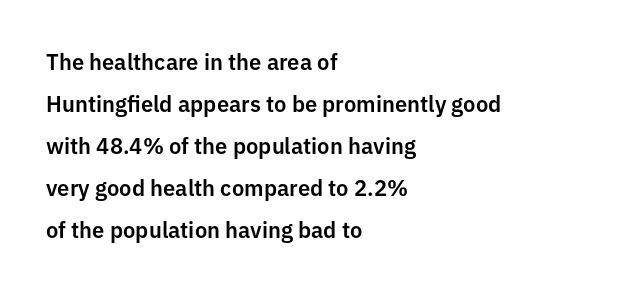
Q: Is the text italic (slanted)? A: No, it is upright.
Q: Is the text underlined? A: No.
Q: How is the paragraph aligned? A: Left-aligned.
Q: Is the spacing between letters normal or unusually wide? A: Normal.
Q: Is the spacing between lines tight, normal or loose? A: Loose.
